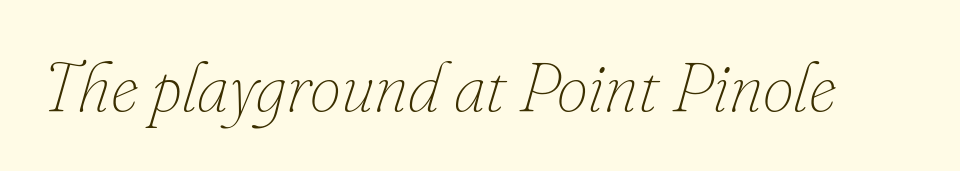
The image shows 70 px thin type, italic (leaning right); set normal letter spacing, not underlined; low stroke contrast and a small x-height.
